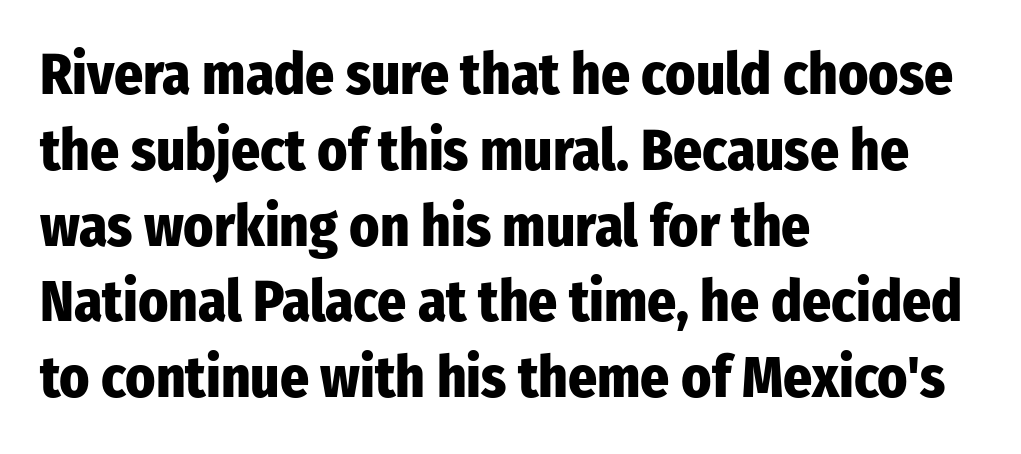
The image shows 57 px heavy, condensed sans-serif type, upright; set left-aligned, normal line spacing (1.33x), normal letter spacing, not underlined; low stroke contrast and a medium x-height.
